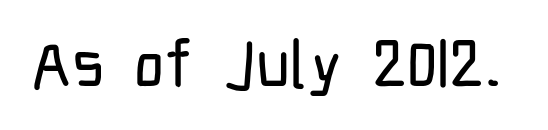
Q: Is the text italic (slanted)? A: No, it is upright.
Q: Is the typeface a serif or a sans-serif typeface? A: Sans-serif.
Q: Is the text underlined? A: No.
Q: Is the spacing between letters normal or unusually wide? A: Normal.
Q: Width (condensed, normal, or wide)? A: Condensed.
Q: Stroke contrast? A: Low.
Q: x-height? A: Medium.
Q: Monospaced? A: No.
